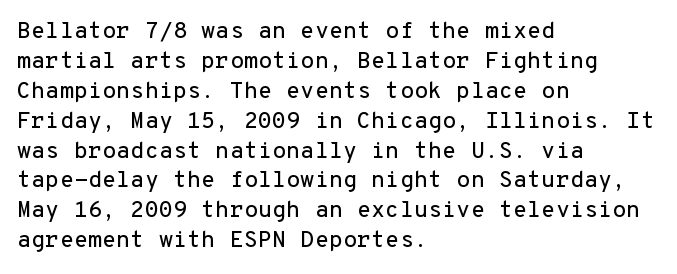
The image shows 23 px text type, upright; set left-aligned, normal line spacing (1.3x), normal letter spacing, not underlined.
